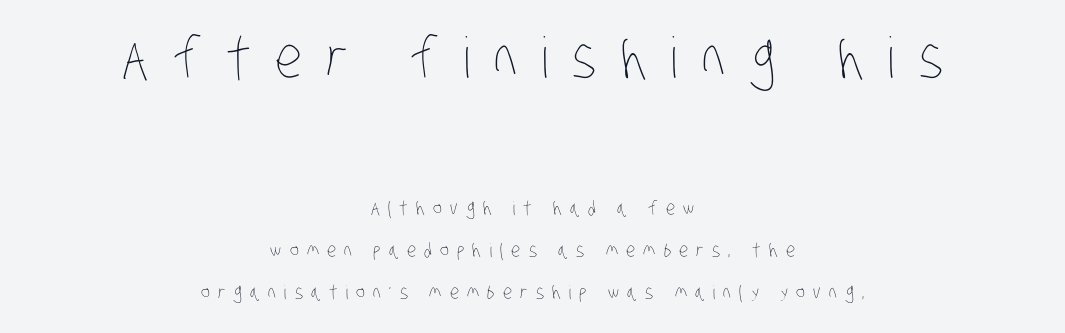
Nobody drew a line under any word here. Varying glyph widths throughout — classic text-font behaviour. Whoever set this chose breathing room over compactness in the vertical rhythm. Is the letter spacing exaggerated? Yes — the characters are pushed far apart.
